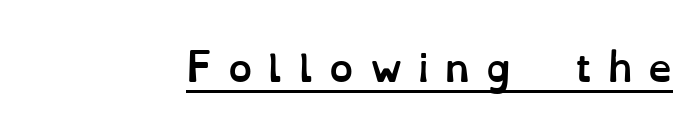
{"italic": "no", "bold": "yes", "weight": "semibold", "width": "normal", "stroke_contrast": "low", "x_height": "small", "monospaced": "no", "underline": "yes", "align": "right", "letter_spacing": "wide", "letter_spacing_em": 0.42, "glyph_px": 38}
